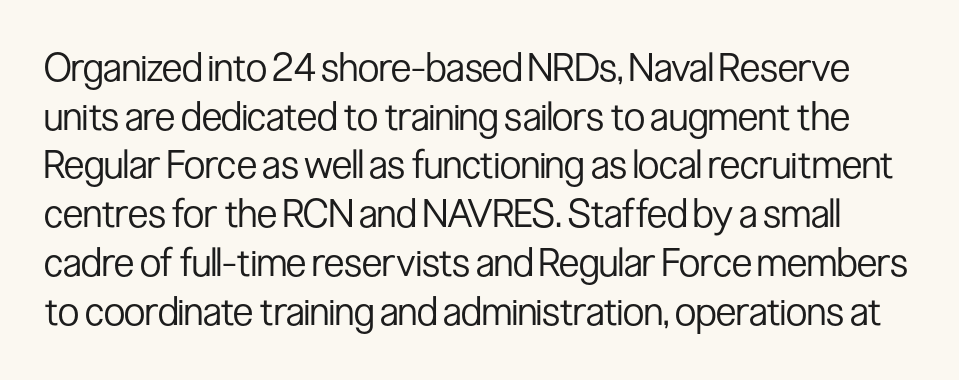
Nothing heavy about these letters — not bold at all. Is the letter spacing exaggerated? No — it looks like the ordinary default. If you measured baseline to baseline, you'd find a middling distance. The glyphs in this specimen are sans serif. Ordinary non-slanted type is in use.
